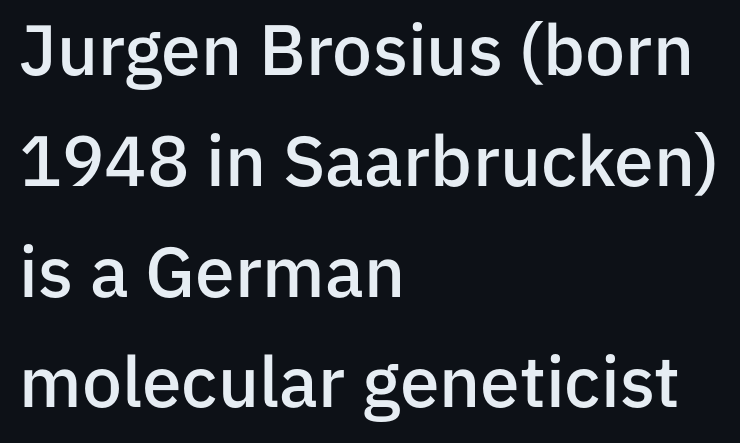
The image shows 71 px semibold sans-serif type, upright; set left-aligned, normal line spacing (1.56x), normal letter spacing, not underlined; low stroke contrast and a medium x-height.
